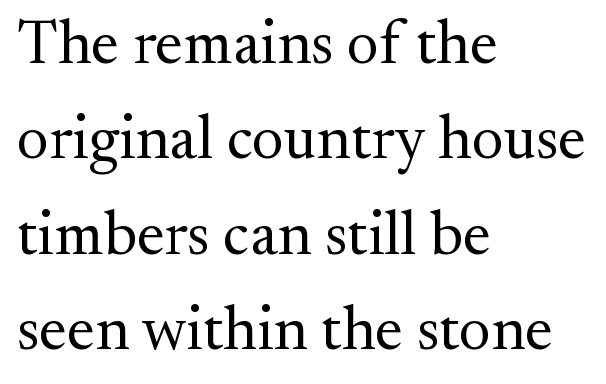
The image shows 62 px regular-weight serif type, upright; set left-aligned, normal line spacing (1.54x), normal letter spacing, not underlined; medium stroke contrast and a small x-height.
